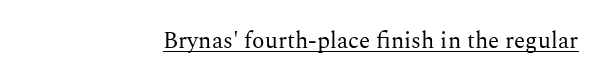
The image shows 23 px text type, upright; set right-aligned, normal letter spacing, underlined.
